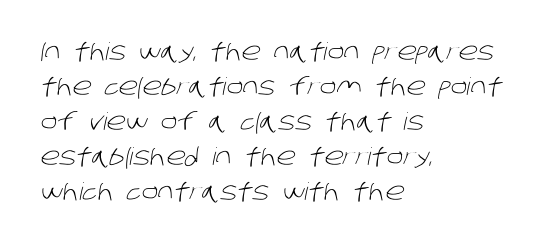
The image shows 24 px text type; set left-aligned, normal line spacing (1.46x), normal letter spacing, not underlined.
